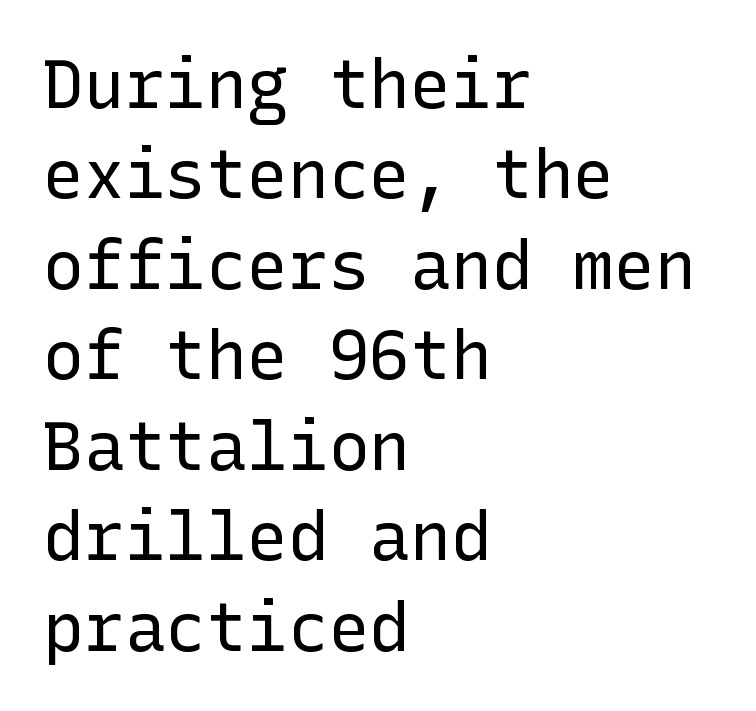
{"serif": "no", "italic": "no", "bold": "no", "weight": "regular", "width": "normal", "stroke_contrast": "low", "x_height": "medium", "underline": "no", "align": "left", "line_spacing": "normal", "line_spacing_ratio": 1.33, "letter_spacing": "normal", "letter_spacing_em": 0.0, "glyph_px": 68}
